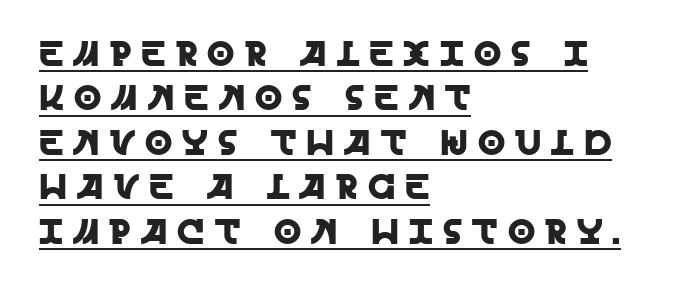
These characters rest on top of a visible drawn line. Note the varied advance widths — an 'i' is clearly narrower than an 'm'. In terms of leading, this rendering sits right in the middle. You can tell from the bare stems that sans-serif type was used.
